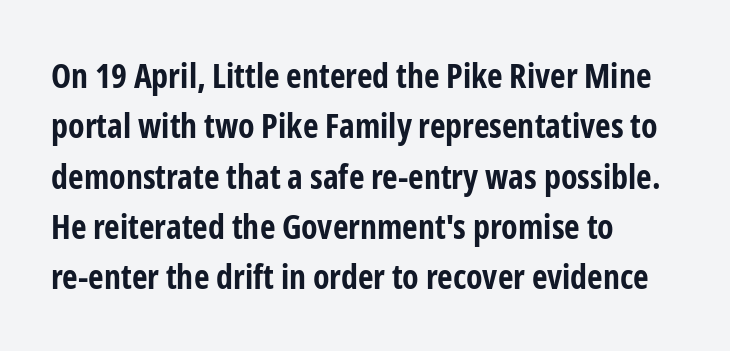
{"serif": "no", "italic": "no", "bold": "yes", "weight": "bold", "width": "condensed", "stroke_contrast": "low", "x_height": "medium", "monospaced": "no", "underline": "no", "align": "left", "line_spacing": "normal", "line_spacing_ratio": 1.48, "letter_spacing": "normal", "letter_spacing_em": 0.0, "glyph_px": 34}
